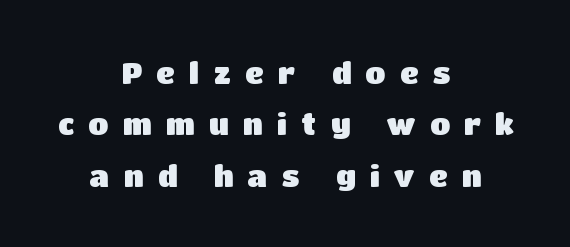
In terms of letterform style, serifs are entirely absent. Think of a printed novel: that variable character pitch is what you see here. The paragraph has two soft edges and a firm central axis. How heavy is the stroke? Heavy — this is a bold. The rendering inserts visible extra space after every character. Lines of text with bare space underneath.
